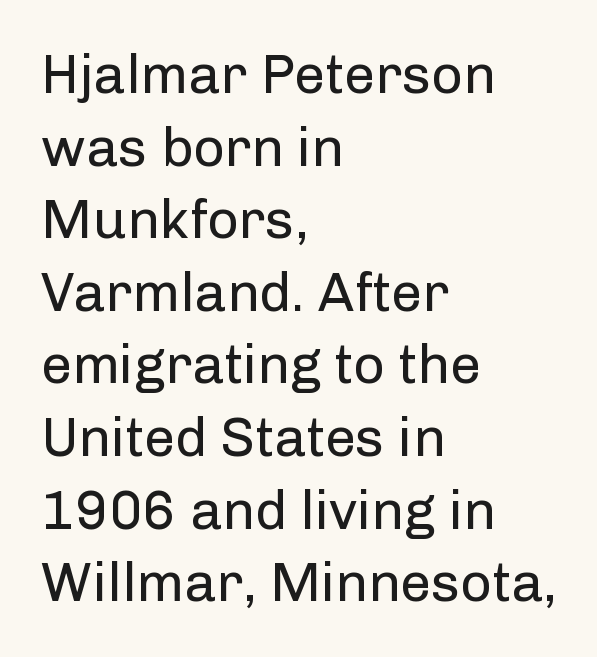
This sample has the flowing, uneven cadence of proportional lettering. The letterforms sit shoulder to shoulder at normal distance. Every row of glyphs begins at an identical x-position on the left. Horizontal bands of white between lines are of average thickness. The type family on display is of the sans-serif kind. Think standard paragraph weight, or any step lighter than that.
